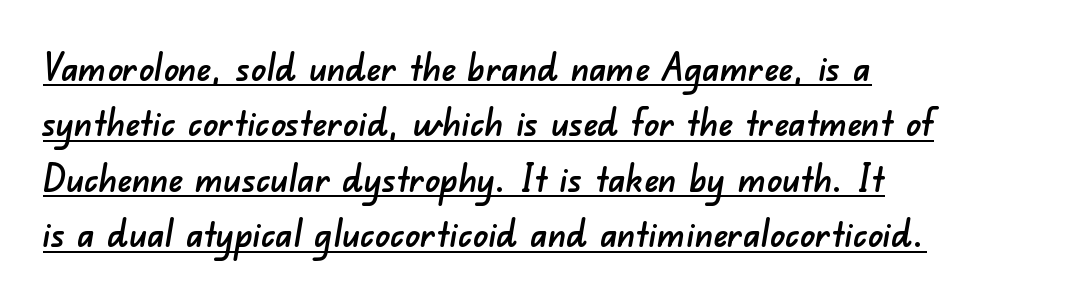
Here the designer chose a conventional face with non-uniform glyph widths. Students, observe: this is what conventionally led text looks like. This sample uses plain, unmodified letter spacing. The passage shown is typeset with a sans-serif family. Glance below the letters and you will spot a drawn line. The paragraph has a hard left edge and a soft right edge.
